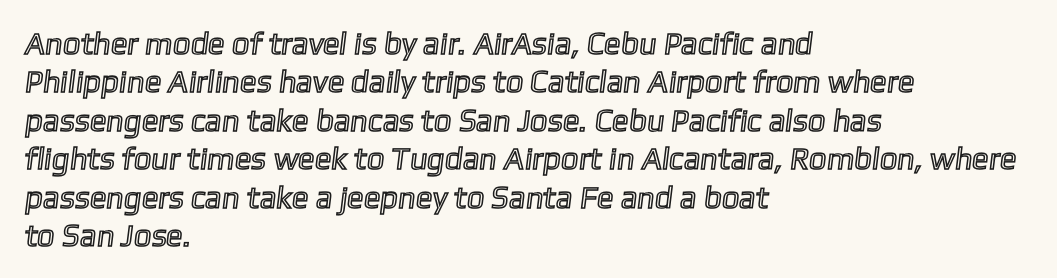
Leftover space on each line is placed entirely after the last word. The face used here is proportionally spaced, like ordinary book or web type. Rule under the text: the space is simply empty. Here the glyphs are tracked normally, forming tight word shapes.
